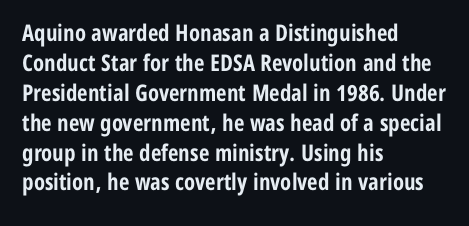
Designer's note — italics off, roman on. Clear beneath every line of the passage. Set as a true bold cut, around the 700 mark. How would I describe the line gaps? Plain and ordinary.
